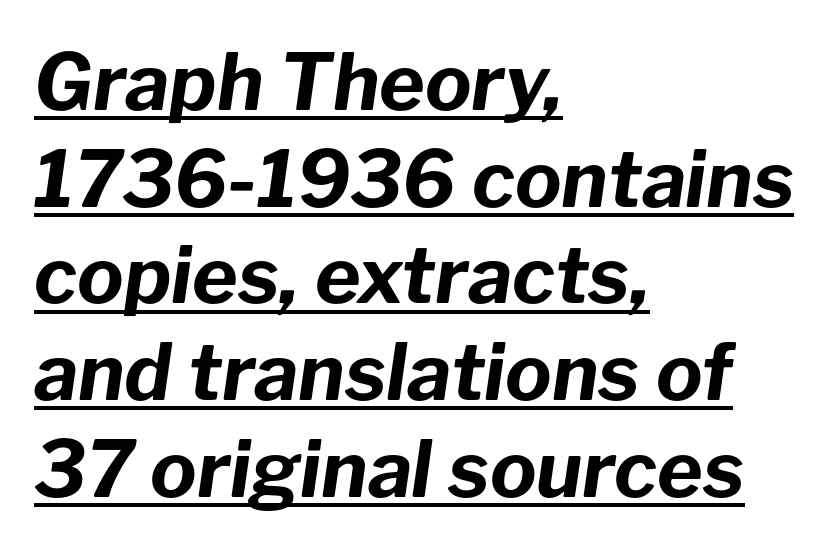
The image shows 78 px bold type, italic (leaning right); set left-aligned, line spacing 1.24x, normal letter spacing, underlined; low stroke contrast and a medium x-height.
